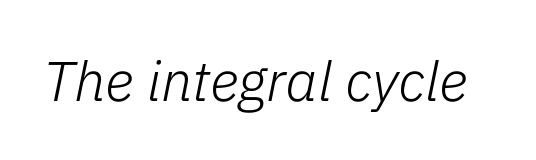
Q: Is the text bold? A: No.
Q: Is the text italic (slanted)? A: Yes, it leans right by about 11 degrees.
Q: Is the text underlined? A: No.
Q: Is the spacing between letters normal or unusually wide? A: Normal.
Q: Width (condensed, normal, or wide)? A: Normal.
Q: Stroke contrast? A: Low.
Q: x-height? A: Medium.
Q: Monospaced? A: No.
